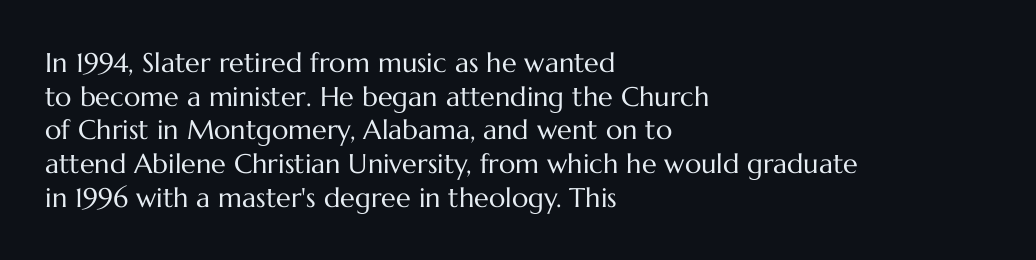
The image shows 27 px text type, upright; set left-aligned, normal line spacing (1.25x), normal letter spacing, not underlined.
